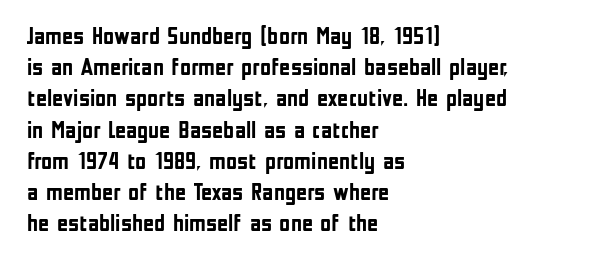
Q: Is the text bold? A: Yes.
Q: Is the text italic (slanted)? A: No, it is upright.
Q: Is the text underlined? A: No.
Q: How is the paragraph aligned? A: Left-aligned.
Q: Is the spacing between letters normal or unusually wide? A: Normal.
Q: Is the spacing between lines tight, normal or loose? A: Normal.
